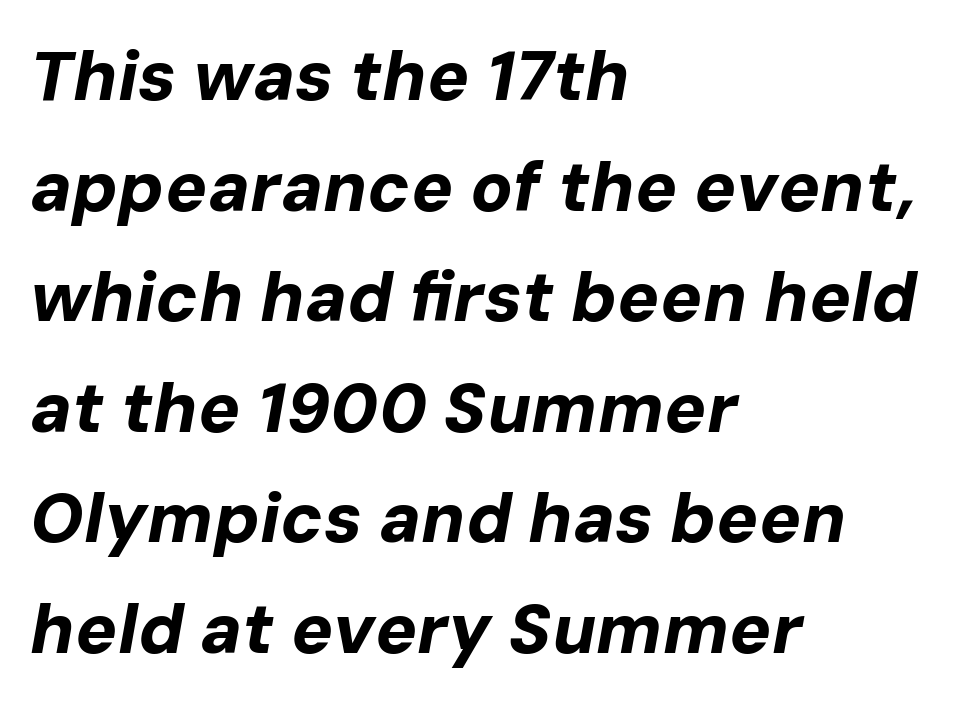
Every row of glyphs begins at an identical x-position on the left. Honestly, there is no underline to notice here at all. Heft: maximum for text — a bold. Think of a printed novel: that variable character pitch is what you see here. Leading matches the norm, producing a regular column. The type is set solid horizontally, with unmodified tracking.
